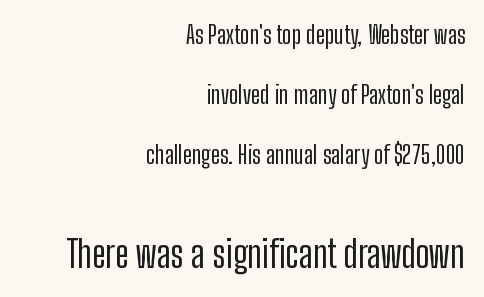
Upright lettering throughout. The face used here is proportionally spaced, like ordinary book or web type. Unmarked baselines from the first word to the last. Compared with typical paragraphs, the rows here are farther apart. There is no visible air inserted between adjacent glyphs. The passage shown is typeset with a sans-serif family.
